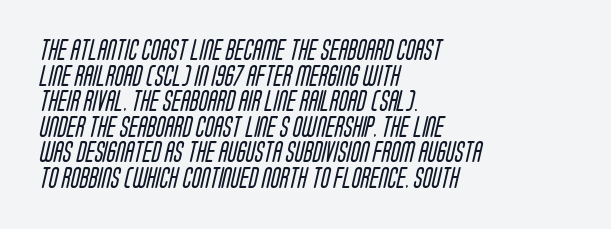
{"bold": "no", "underline": "no", "align": "left", "line_spacing_ratio": 1.22, "letter_spacing": "normal", "letter_spacing_em": 0.0, "glyph_px": 21}
